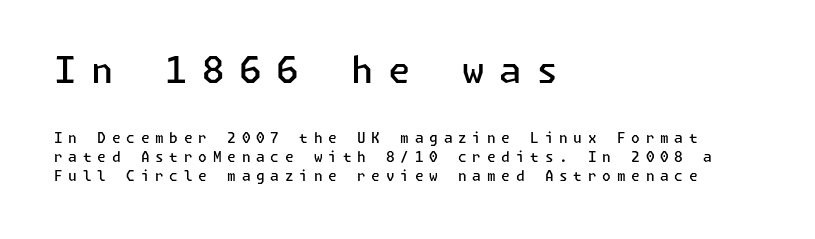
Q: Is the text bold? A: Semi-bold.
Q: Is the text italic (slanted)? A: No, it is upright.
Q: Is the typeface a serif or a sans-serif typeface? A: Sans-serif.
Q: Is the text underlined? A: No.
Q: How is the paragraph aligned? A: Left-aligned.
Q: Is the spacing between letters normal or unusually wide? A: Unusually wide.
Q: Is the spacing between lines tight, normal or loose? A: Normal.
Q: Which block of text is set in a larger size, the first (top) or the second (bottom)? A: The first (top) one.
Q: Width (condensed, normal, or wide)? A: Normal.
Q: Stroke contrast? A: Low.
Q: x-height? A: Medium.
